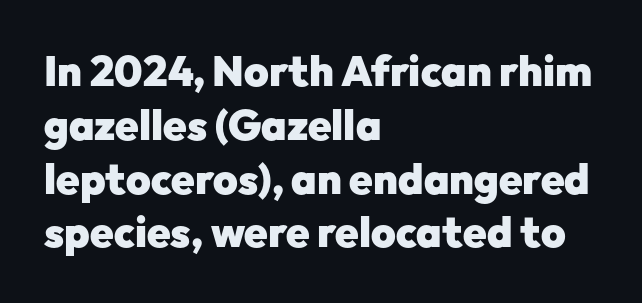
Q: Is the text bold? A: Yes.
Q: Is the text italic (slanted)? A: No, it is upright.
Q: Is the typeface a serif or a sans-serif typeface? A: Sans-serif.
Q: Is the text underlined? A: No.
Q: How is the paragraph aligned? A: Left-aligned.
Q: Is the spacing between letters normal or unusually wide? A: Normal.
Q: Is the spacing between lines tight, normal or loose? A: Normal.
Q: Width (condensed, normal, or wide)? A: Normal.
Q: Stroke contrast? A: Low.
Q: x-height? A: Medium.
Q: Monospaced? A: No.
